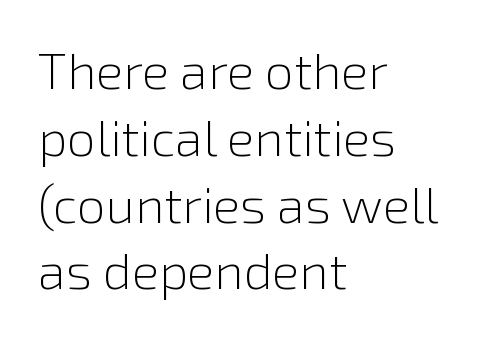
The image shows 51 px light sans-serif type, upright; set left-aligned, normal line spacing (1.31x), normal letter spacing, not underlined; a medium x-height.
